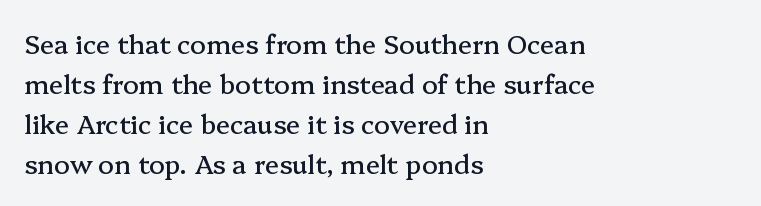
Q: Is the text italic (slanted)? A: No, it is upright.
Q: Is the text underlined? A: No.
Q: How is the paragraph aligned? A: Left-aligned.
Q: Is the spacing between letters normal or unusually wide? A: Normal.
Q: Is the spacing between lines tight, normal or loose? A: Normal.
